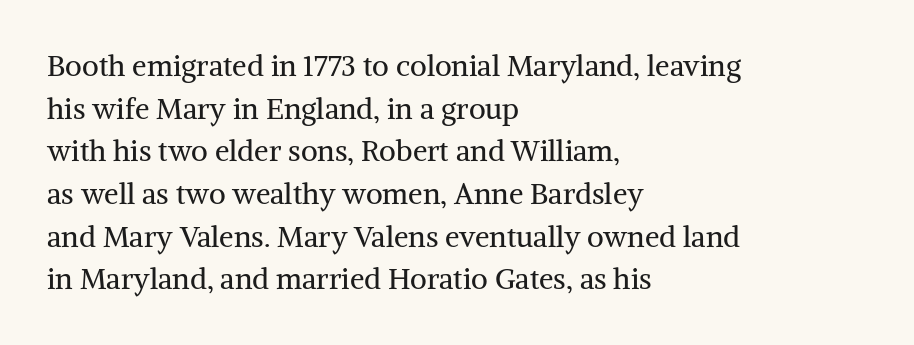
{"serif": "yes", "italic": "no", "bold": "no", "weight": "regular", "width": "normal", "stroke_contrast": "medium", "x_height": "medium", "monospaced": "no", "underline": "no", "align": "left", "line_spacing": "normal", "line_spacing_ratio": 1.47, "letter_spacing": "normal", "letter_spacing_em": 0.0, "glyph_px": 29}
